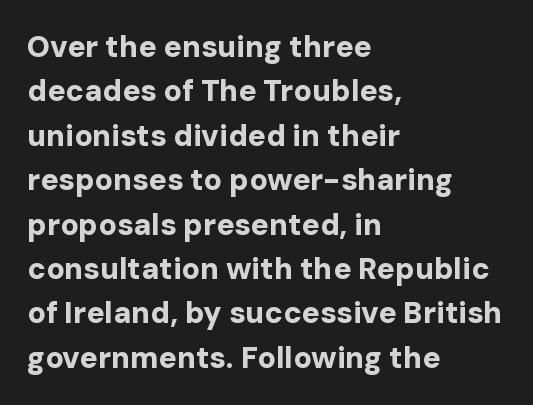
The image shows 30 px bold sans-serif type, upright; set left-aligned, normal line spacing (1.48x), normal letter spacing, not underlined; low stroke contrast and a medium x-height.
